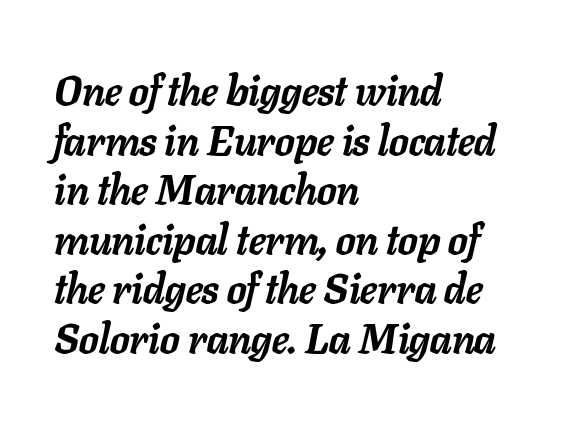
Q: Is the text bold? A: Yes.
Q: Is the text italic (slanted)? A: Yes, it leans right by about 11 degrees.
Q: Is the text underlined? A: No.
Q: How is the paragraph aligned? A: Left-aligned.
Q: Is the spacing between letters normal or unusually wide? A: Normal.
Q: Width (condensed, normal, or wide)? A: Normal.
Q: Stroke contrast? A: Low.
Q: x-height? A: Medium.
Q: Monospaced? A: No.
